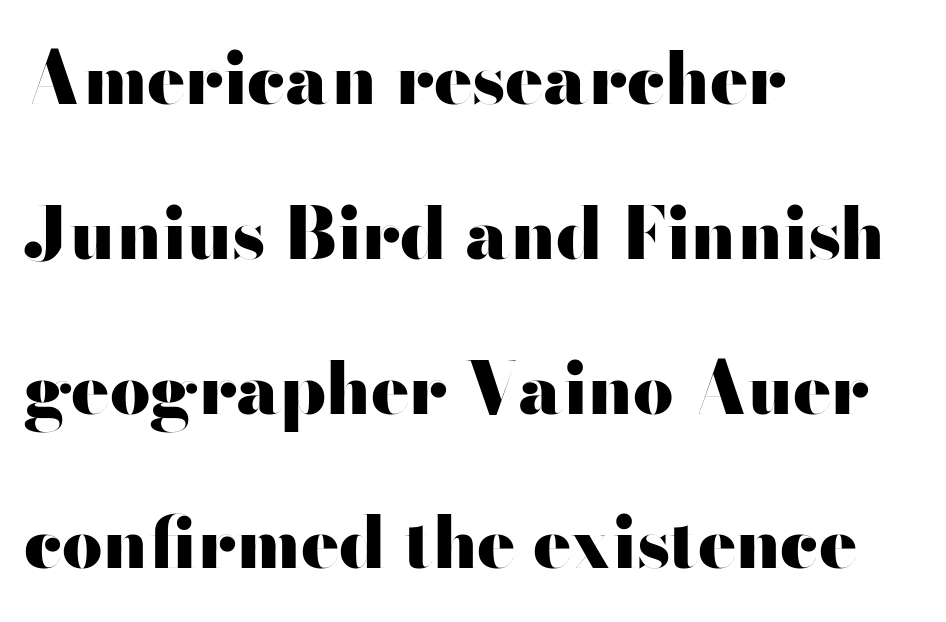
Posture: upright roman. Decoration check: the copy has no underline. Here the designer chose a conventional face with non-uniform glyph widths. The block of text is sparse from top to bottom, with ample space between rows.
